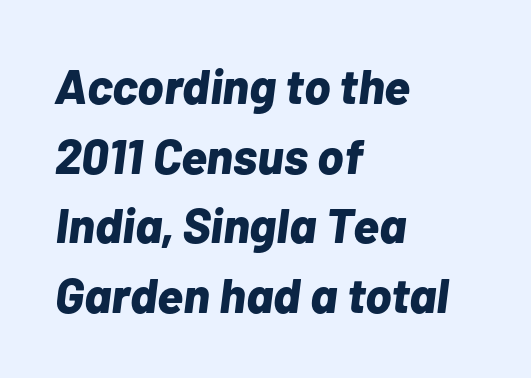
The image shows 49 px bold type, italic (leaning right); set left-aligned, normal line spacing (1.42x), normal letter spacing, not underlined; low stroke contrast and a medium x-height.
